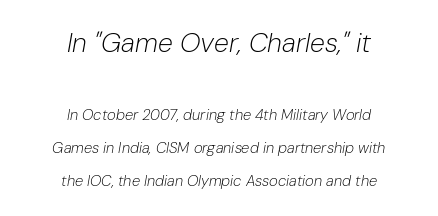
{"italic": "yes", "lean": "right", "slant_degrees": 10, "bold": "no", "underline": "no", "align": "center", "line_spacing": "loose", "line_spacing_ratio": 2.18, "letter_spacing": "normal", "letter_spacing_em": 0.0, "larger_block": "first", "size_ratio": 1.8, "glyph_px": 27}
